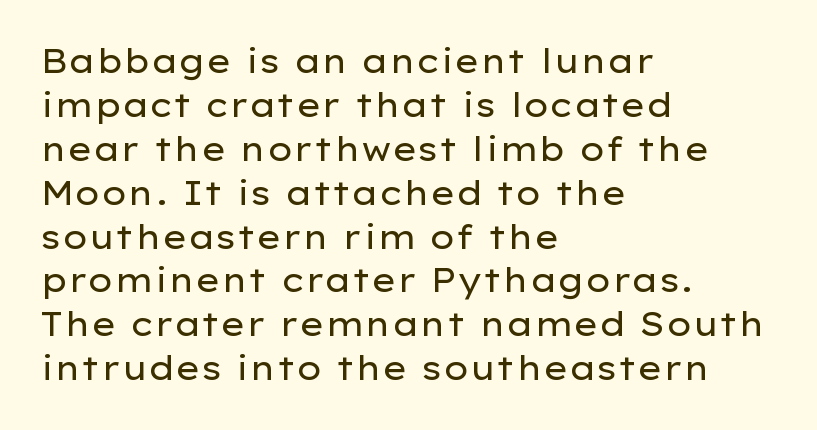
Q: Is the text bold? A: No.
Q: Is the text italic (slanted)? A: No, it is upright.
Q: Is the typeface a serif or a sans-serif typeface? A: Sans-serif.
Q: Is the text underlined? A: No.
Q: How is the paragraph aligned? A: Left-aligned.
Q: Is the spacing between letters normal or unusually wide? A: Normal.
Q: Is the spacing between lines tight, normal or loose? A: Normal.
Q: Width (condensed, normal, or wide)? A: Wide.
Q: Stroke contrast? A: Low.
Q: x-height? A: Medium.
Q: Monospaced? A: No.
